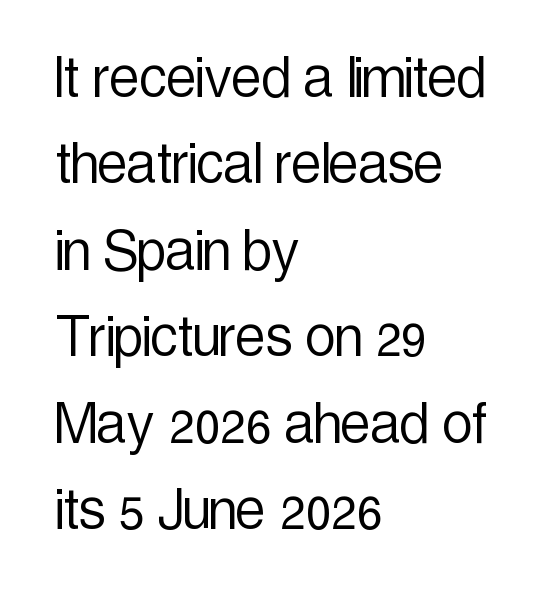
Q: Is the text bold? A: No.
Q: Is the text italic (slanted)? A: No, it is upright.
Q: Is the typeface a serif or a sans-serif typeface? A: Sans-serif.
Q: Is the text underlined? A: No.
Q: How is the paragraph aligned? A: Left-aligned.
Q: Is the spacing between letters normal or unusually wide? A: Normal.
Q: Is the spacing between lines tight, normal or loose? A: Normal.
Q: Width (condensed, normal, or wide)? A: Condensed.
Q: x-height? A: Medium.
Q: Monospaced? A: No.
